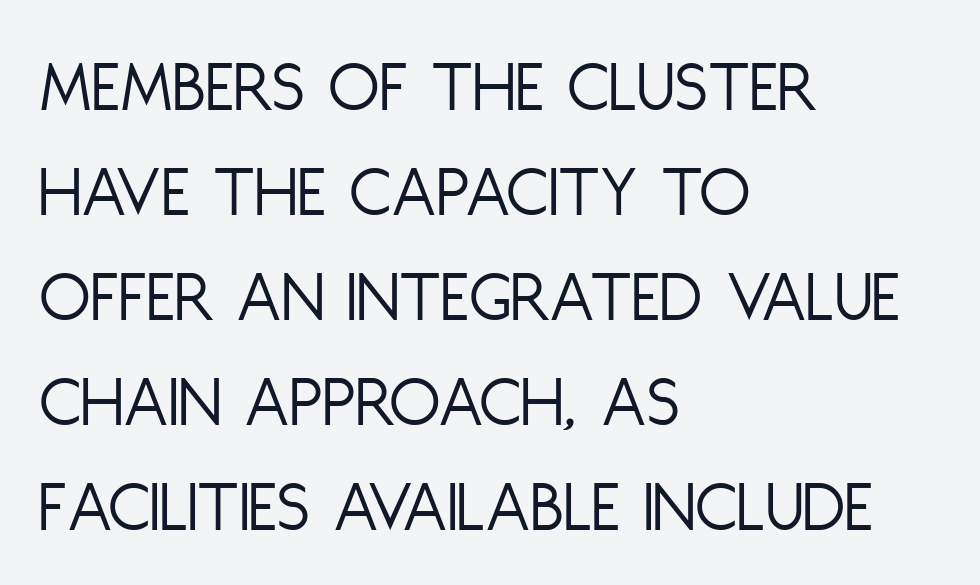
{"serif": "no", "italic": "no", "bold": "no", "weight": "light", "width": "condensed", "stroke_contrast": "low", "x_height": "large", "monospaced": "no", "underline": "no", "align": "left", "line_spacing": "normal", "line_spacing_ratio": 1.4, "letter_spacing": "normal", "letter_spacing_em": 0.0, "glyph_px": 75}
